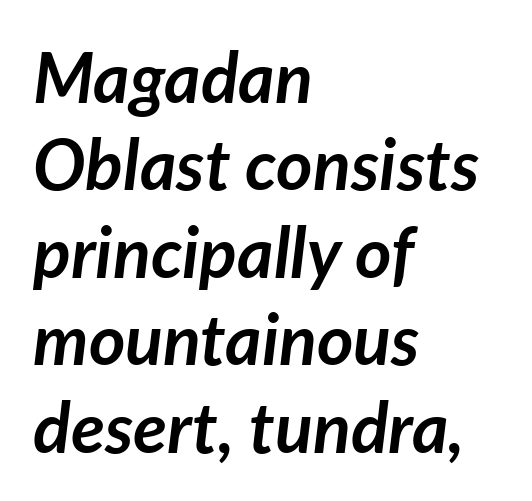
Q: Is the text bold? A: Yes.
Q: Is the text italic (slanted)? A: Yes, it leans right by about 7 degrees.
Q: Is the text underlined? A: No.
Q: How is the paragraph aligned? A: Left-aligned.
Q: Is the spacing between letters normal or unusually wide? A: Normal.
Q: Is the spacing between lines tight, normal or loose? A: Normal.
Q: Width (condensed, normal, or wide)? A: Normal.
Q: Stroke contrast? A: Low.
Q: x-height? A: Medium.
Q: Monospaced? A: No.
